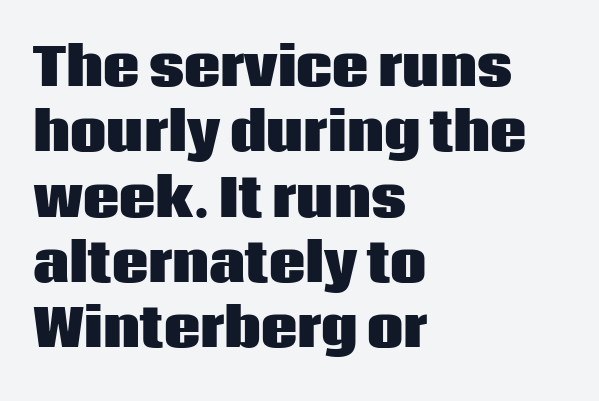
The image shows 51 px heavy sans-serif type, upright; set left-aligned, normal line spacing (1.28x), normal letter spacing, not underlined; low stroke contrast and a large x-height.
